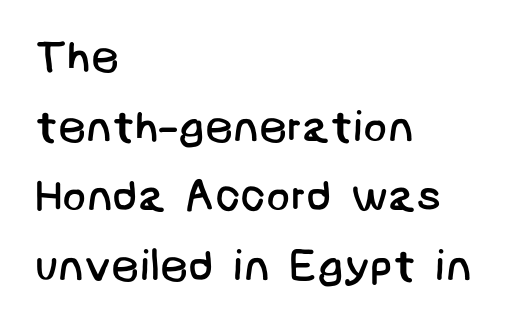
The image shows 44 px regular-weight sans-serif type; set left-aligned, normal line spacing (1.58x), normal letter spacing, not underlined; low stroke contrast and a large x-height.
